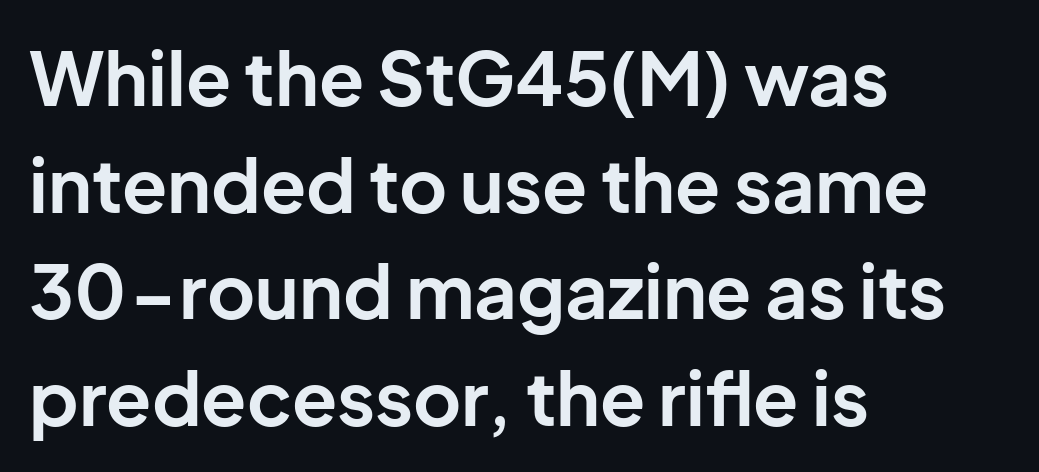
The image shows 74 px bold sans-serif type, upright; set left-aligned, normal line spacing (1.44x), normal letter spacing, not underlined; low stroke contrast and a medium x-height.
